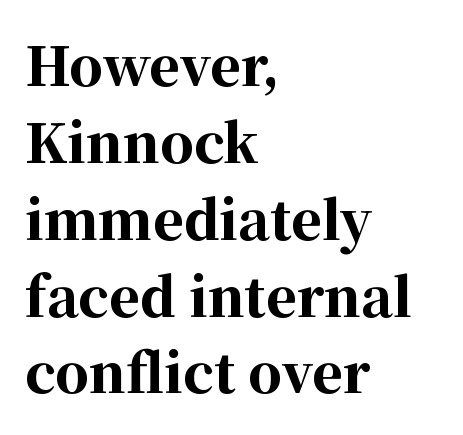
The designer left line spacing at the default. Every stem runs plumb, perpendicular to the baseline. Tracking value appears to be zero — textbook default spacing. No word sits above an underline.
